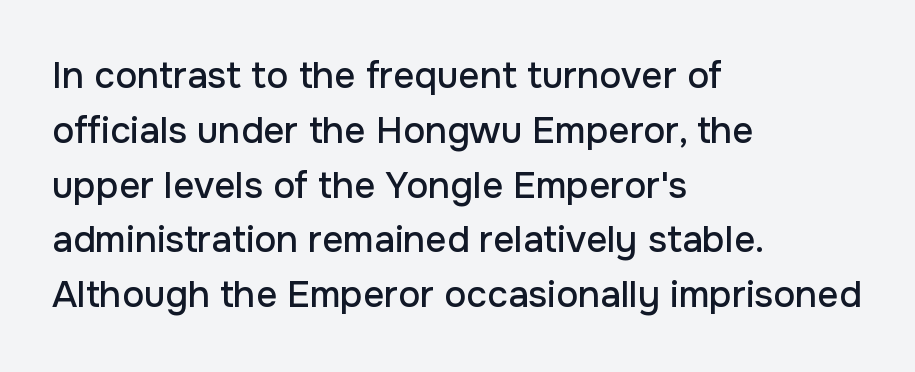
The image shows 37 px sans-serif type, upright; set left-aligned, normal line spacing (1.48x), normal letter spacing, not underlined; low stroke contrast and a medium x-height.
